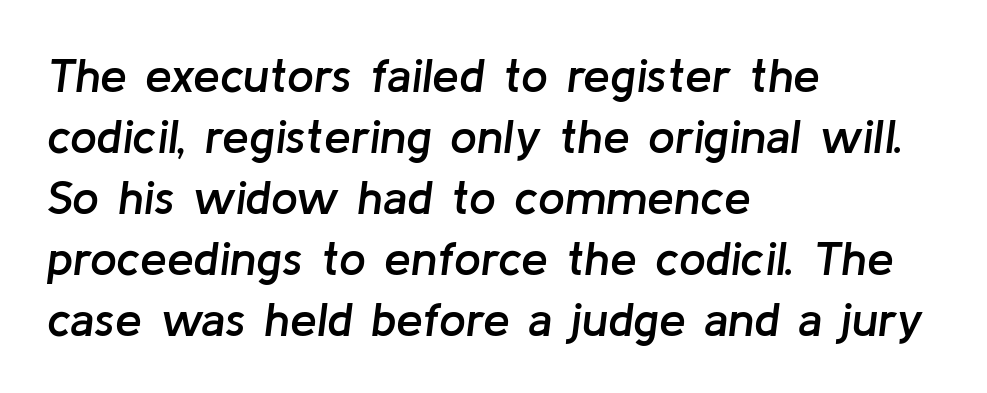
Q: Is the text bold? A: Semi-bold.
Q: Is the text italic (slanted)? A: Yes, it leans right by about 8 degrees.
Q: Is the text underlined? A: No.
Q: How is the paragraph aligned? A: Left-aligned.
Q: Is the spacing between letters normal or unusually wide? A: Normal.
Q: Is the spacing between lines tight, normal or loose? A: Normal.
Q: Width (condensed, normal, or wide)? A: Normal.
Q: Stroke contrast? A: Low.
Q: x-height? A: Medium.
Q: Monospaced? A: No.
